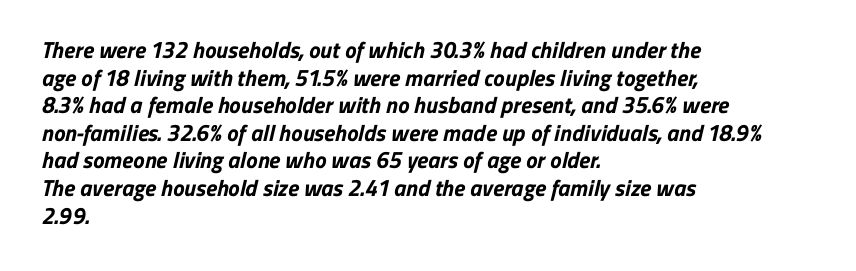
{"bold": "yes", "underline": "no", "align": "left", "line_spacing_ratio": 1.2, "letter_spacing": "normal", "letter_spacing_em": 0.0, "glyph_px": 23}
